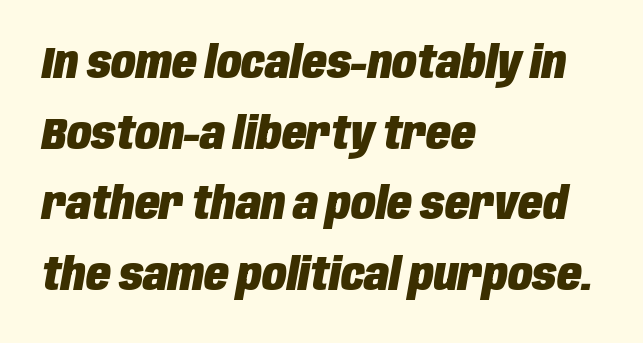
Q: Is the text bold? A: Yes.
Q: Is the text italic (slanted)? A: Yes, it leans right by about 10 degrees.
Q: Is the text underlined? A: No.
Q: How is the paragraph aligned? A: Left-aligned.
Q: Is the spacing between letters normal or unusually wide? A: Normal.
Q: Is the spacing between lines tight, normal or loose? A: Normal.
Q: Width (condensed, normal, or wide)? A: Condensed.
Q: Stroke contrast? A: Low.
Q: x-height? A: Large.
Q: Monospaced? A: No.
